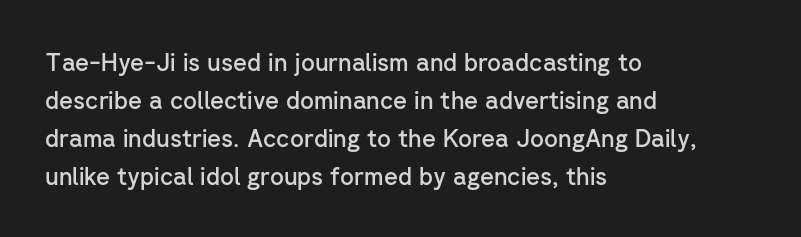
Type without underlining. The rendering keeps characters at their native spacing. It's the straight-up-and-down kind of type. Honestly, the row spacing looks completely unremarkable. One-word summary of the alignment: left. Semibold letterforms, between regular and bold.
